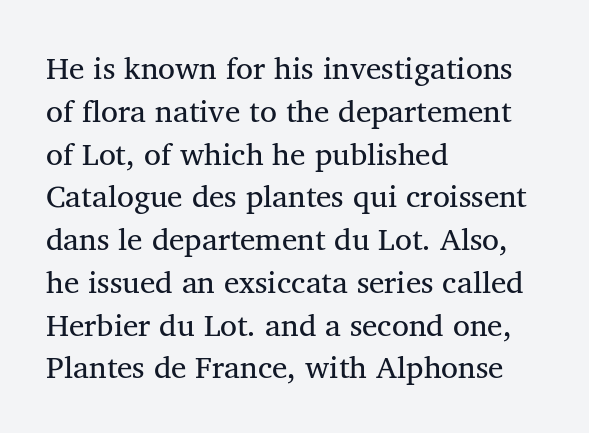
Q: Is the text bold? A: No.
Q: Is the text italic (slanted)? A: No, it is upright.
Q: Is the typeface a serif or a sans-serif typeface? A: Serif.
Q: Is the text underlined? A: No.
Q: How is the paragraph aligned? A: Left-aligned.
Q: Is the spacing between letters normal or unusually wide? A: Normal.
Q: Is the spacing between lines tight, normal or loose? A: Normal.
Q: Width (condensed, normal, or wide)? A: Normal.
Q: Stroke contrast? A: Medium.
Q: x-height? A: Medium.
Q: Monospaced? A: No.
